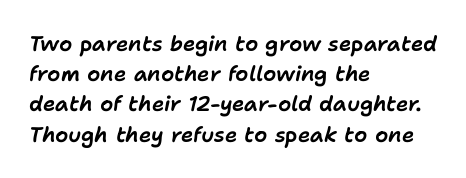
The image shows 21 px text type, italic (leaning right); set left-aligned, normal line spacing (1.44x), normal letter spacing, not underlined.
